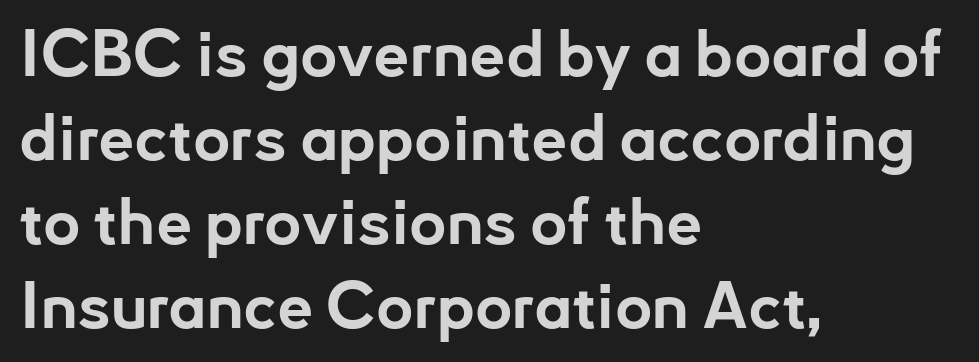
{"serif": "no", "italic": "no", "bold": "yes", "weight": "bold", "width": "normal", "stroke_contrast": "low", "x_height": "small", "monospaced": "no", "underline": "no", "align": "left", "line_spacing": "normal", "line_spacing_ratio": 1.31, "letter_spacing": "normal", "letter_spacing_em": 0.0, "glyph_px": 64}
